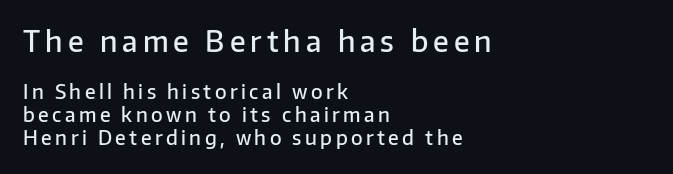
The image shows 28 px semibold sans-serif type, upright; set left-aligned, line spacing 1.21x, not underlined; the first (top) block is 1.47x larger; low stroke contrast and a medium x-height.
